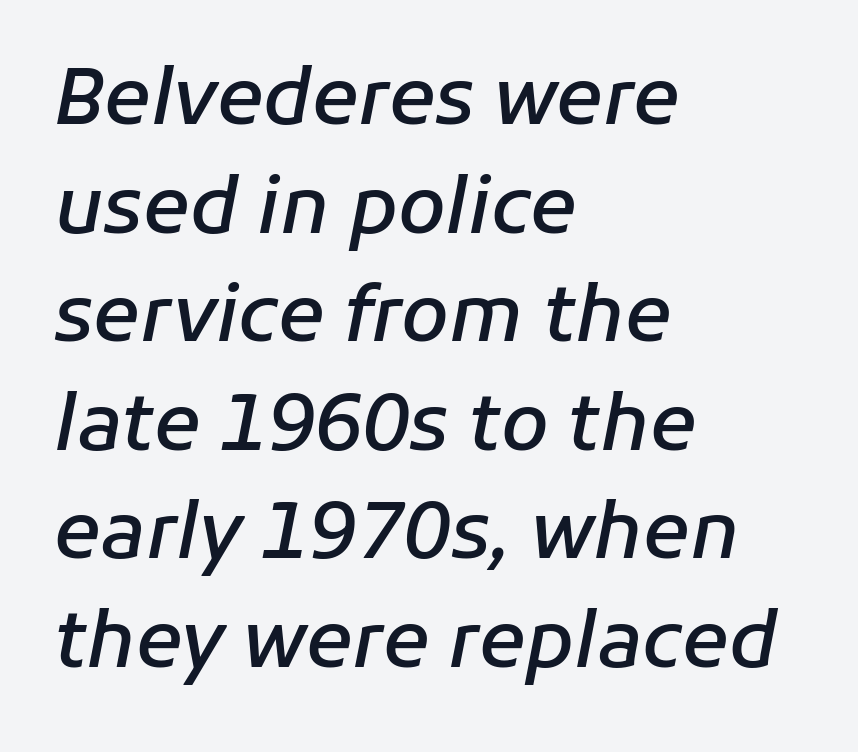
The passage shown leans; its letterforms are oblique. Normally led — the rows are evenly, conventionally spaced. Weight: semibold (demi). A clean baseline with only descenders dipping below it. One-word summary of the alignment: left.
